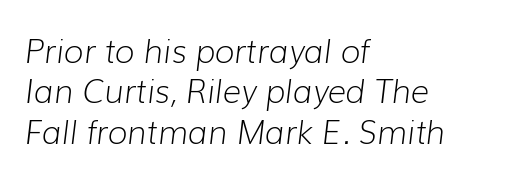
Q: Is the text bold? A: No.
Q: Is the text italic (slanted)? A: Yes, it leans right by about 7 degrees.
Q: Is the text underlined? A: No.
Q: How is the paragraph aligned? A: Left-aligned.
Q: Is the spacing between letters normal or unusually wide? A: Normal.
Q: Is the spacing between lines tight, normal or loose? A: Normal.
Q: Width (condensed, normal, or wide)? A: Normal.
Q: Stroke contrast? A: Low.
Q: x-height? A: Medium.
Q: Monospaced? A: No.
